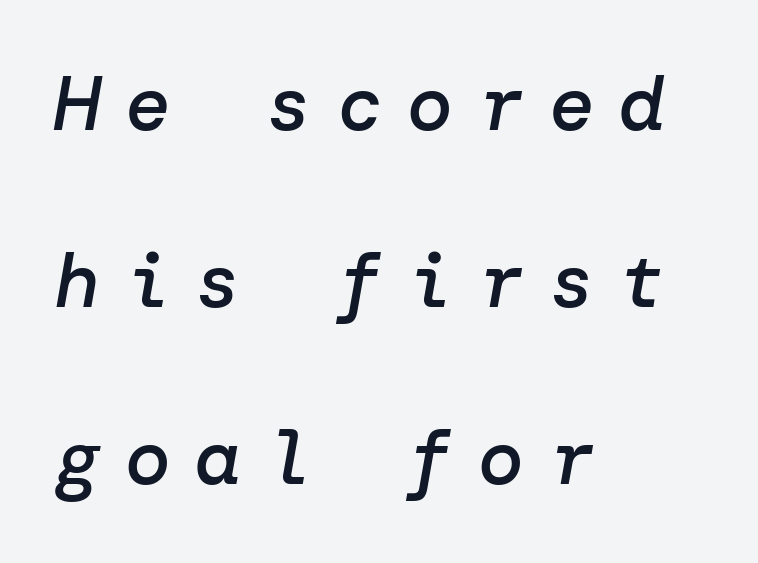
Q: Is the text bold? A: Semi-bold.
Q: Is the text italic (slanted)? A: Yes, it leans right by about 10 degrees.
Q: Is the text underlined? A: No.
Q: How is the paragraph aligned? A: Left-aligned.
Q: Is the spacing between letters normal or unusually wide? A: Unusually wide.
Q: Is the spacing between lines tight, normal or loose? A: Loose.
Q: Width (condensed, normal, or wide)? A: Normal.
Q: Stroke contrast? A: Low.
Q: x-height? A: Medium.
